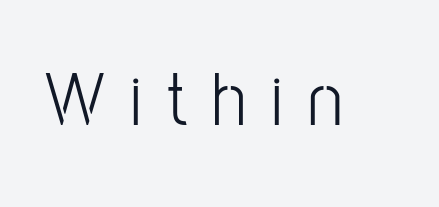
{"serif": "no", "italic": "no", "bold": "no", "weight": "light", "width": "condensed", "stroke_contrast": "low", "x_height": "medium", "monospaced": "no", "underline": "no", "letter_spacing": "wide", "letter_spacing_em": 0.33, "glyph_px": 77}
